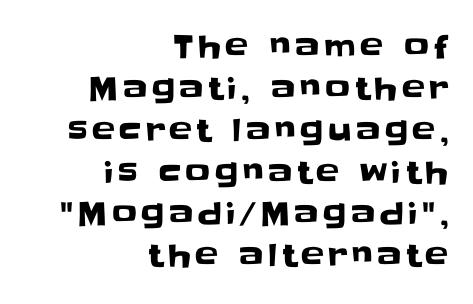
The image shows 31 px sans-serif type, upright; set right-aligned, normal line spacing (1.35x), not underlined; low stroke contrast and a large x-height.
